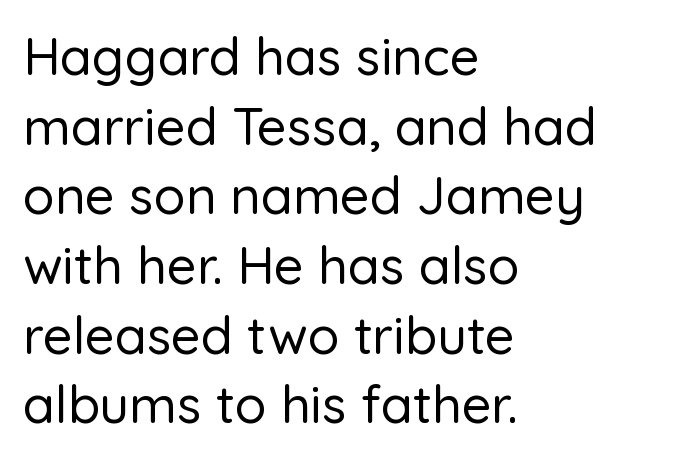
The image shows 52 px sans-serif type, upright; set left-aligned, normal line spacing (1.34x), normal letter spacing, not underlined; low stroke contrast and a medium x-height.
